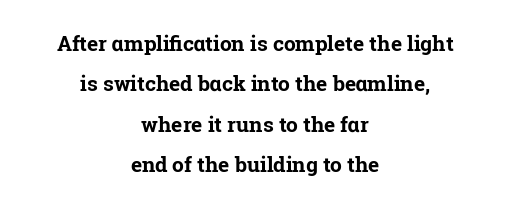
{"italic": "no", "bold": "yes", "underline": "no", "align": "center", "line_spacing": "loose", "line_spacing_ratio": 1.92, "letter_spacing": "normal", "letter_spacing_em": 0.0, "glyph_px": 21}
